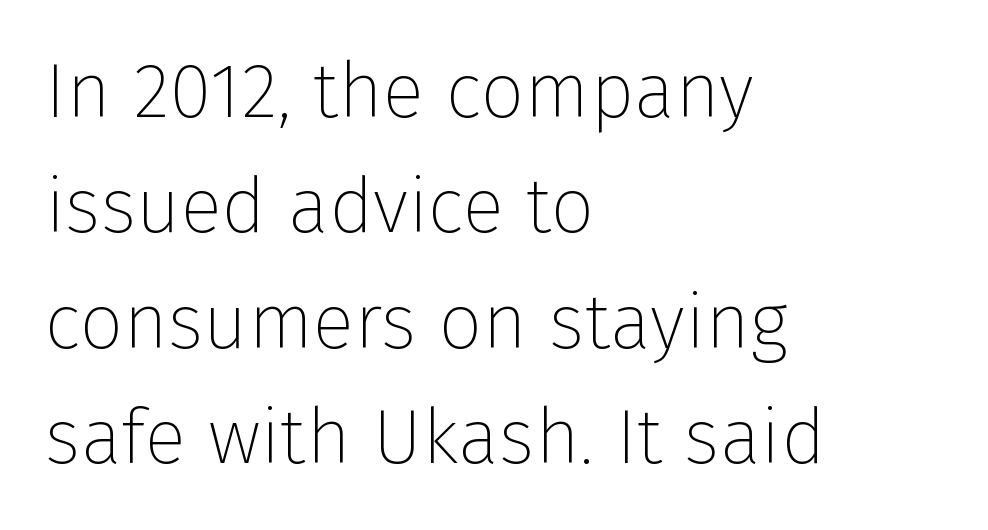
The image shows 77 px thin sans-serif type, upright; set left-aligned, normal line spacing (1.5x), normal letter spacing, not underlined; low stroke contrast and a medium x-height.
